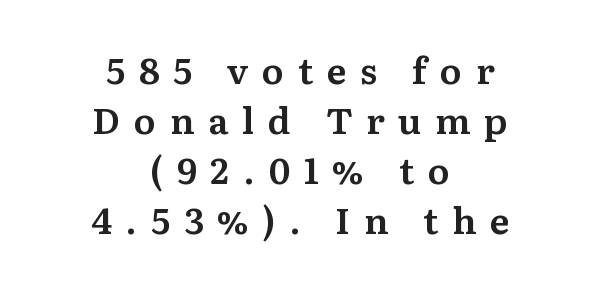
The rendering uses a moderate line-height, typical for paragraphs. A bare baseline throughout the passage. Here the designer chose a conventional face with non-uniform glyph widths. The horizontal fit of the characters is loose and conspicuously gappy. Is there any slant? The stems are plumb. Horizontally, the lines are justified to the midpoint only.
